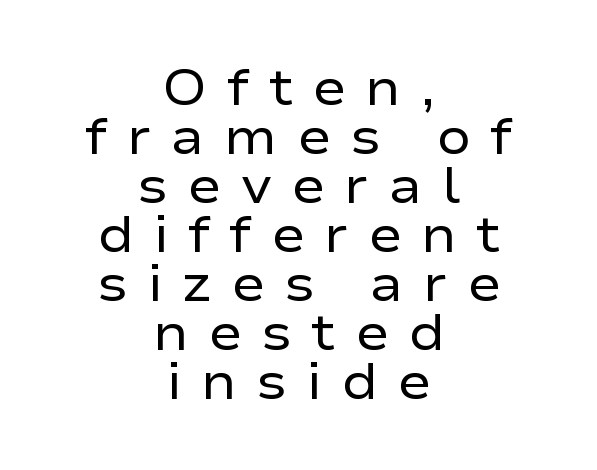
The image shows 51 px regular-weight, wide sans-serif type, upright; set centered, tight line spacing (0.96x), unusually wide letter spacing (+0.38 em), not underlined; low stroke contrast and a medium x-height.
